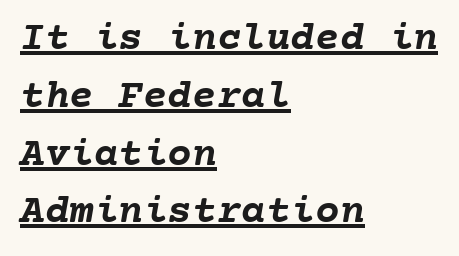
Q: Is the text bold? A: Yes.
Q: Is the text underlined? A: Yes.
Q: How is the paragraph aligned? A: Left-aligned.
Q: Is the spacing between letters normal or unusually wide? A: Normal.
Q: Is the spacing between lines tight, normal or loose? A: Normal.
Q: Width (condensed, normal, or wide)? A: Normal.
Q: Stroke contrast? A: Low.
Q: x-height? A: Medium.
Q: Monospaced? A: Yes.
